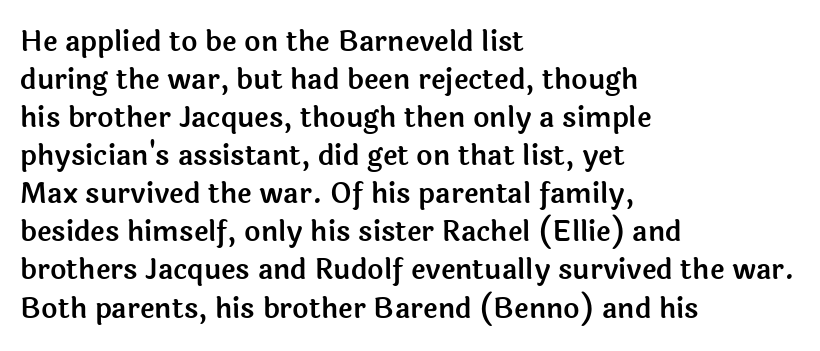
Look at the bottom of the vertical strokes: they stop flat, with no serifs. Varying glyph widths throughout — classic text-font behaviour. The baseline area is clear. Italic: no, the glyphs are upright roman.
